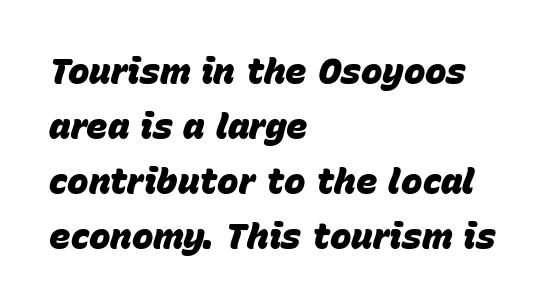
The type is set solid horizontally, with unmodified tracking. On the weight axis this lands at bold, roughly 700. Every character sits at an angle, as italics do. Decoration check: the copy has no underline.
